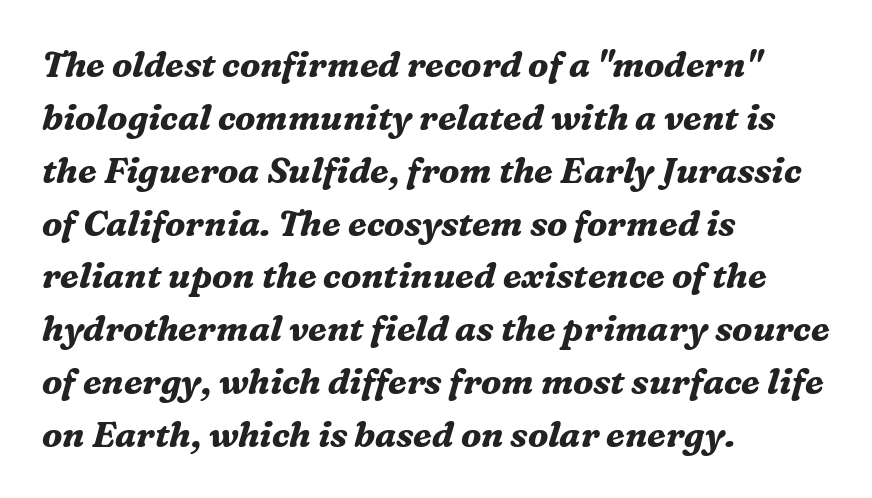
{"serif": "yes", "italic": "yes", "lean": "right", "slant_degrees": 16, "bold": "yes", "weight": "bold", "width": "normal", "stroke_contrast": "medium", "x_height": "medium", "monospaced": "no", "underline": "no", "align": "left", "line_spacing": "normal", "line_spacing_ratio": 1.51, "letter_spacing": "normal", "letter_spacing_em": 0.0, "glyph_px": 35}
